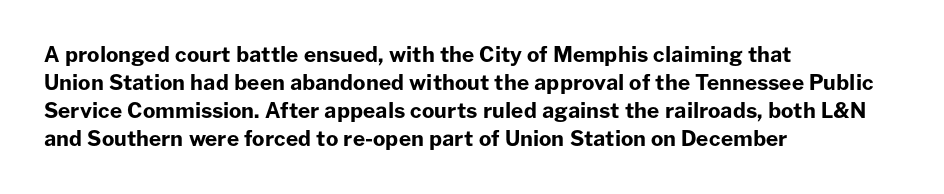
Q: Is the text bold? A: Yes.
Q: Is the text italic (slanted)? A: No, it is upright.
Q: Is the text underlined? A: No.
Q: How is the paragraph aligned? A: Left-aligned.
Q: Is the spacing between letters normal or unusually wide? A: Normal.
Q: Is the spacing between lines tight, normal or loose? A: Normal.
